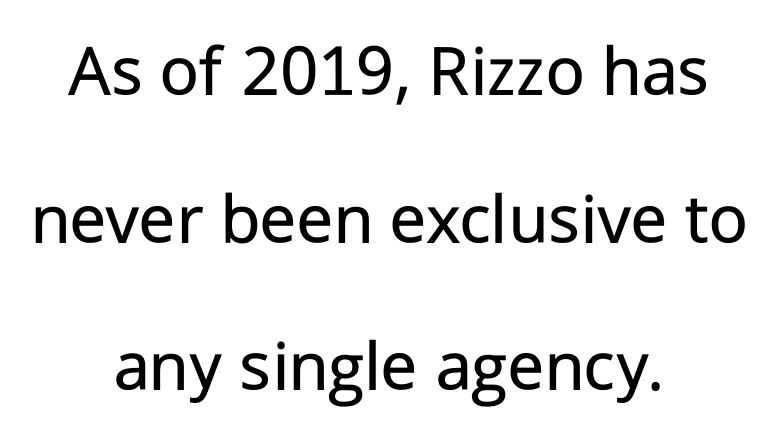
A clean baseline with only descenders dipping below it. You can tell it's not italic because the verticals are truly vertical. Caption: multi-line text, centered on the measure. Summary of weight: not heavy and not bold. No extra tracking has been applied to these lines.
